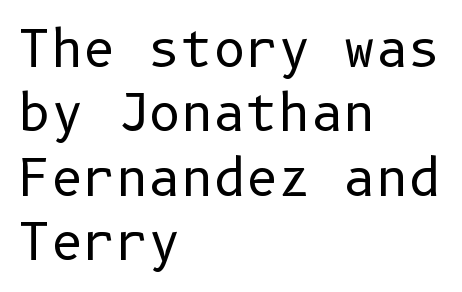
Heaviness? Minimal to ordinary, like unemphasized prose. Unmarked baselines from the first word to the last. The axis of the letterforms is exactly vertical. Does the leading feel generous? No, just average. Reading down the block, your eye returns to a fixed left position each line.
